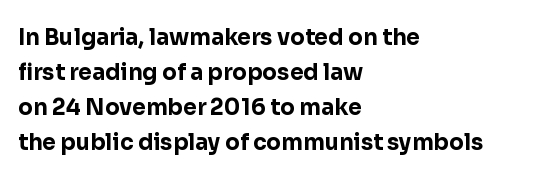
{"italic": "no", "bold": "yes", "underline": "no", "align": "left", "line_spacing": "normal", "line_spacing_ratio": 1.59, "letter_spacing": "normal", "letter_spacing_em": 0.0, "glyph_px": 22}
